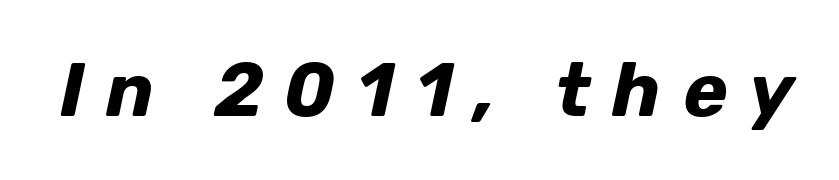
The image shows 75 px bold type, italic (leaning right); set unusually wide letter spacing (+0.29 em), not underlined; low stroke contrast and a medium x-height.
